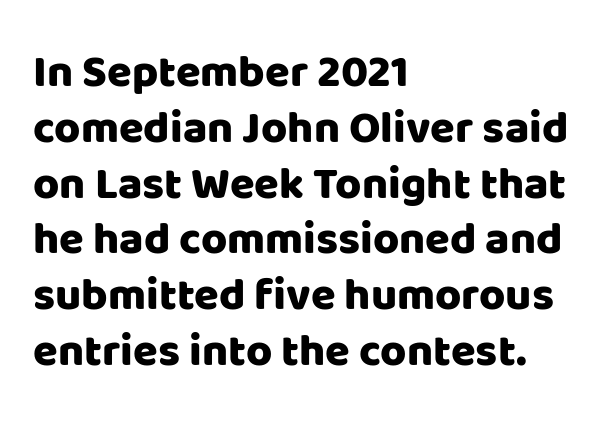
The image shows 45 px sans-serif type, upright; set left-aligned, line spacing 1.24x, normal letter spacing, not underlined; low stroke contrast and a large x-height.
